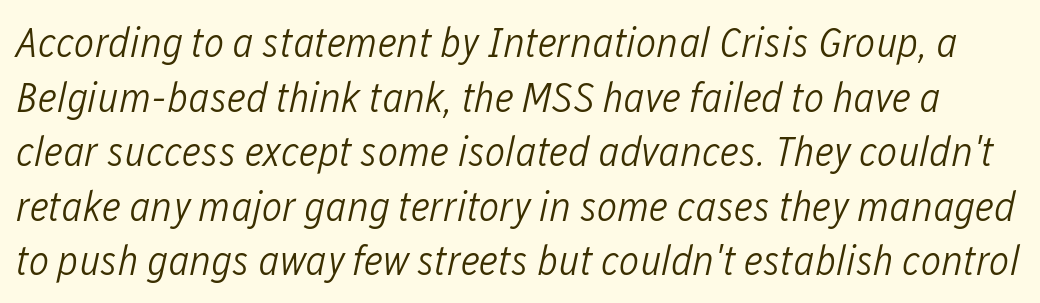
The image shows 43 px light, condensed type, italic (leaning right); set normal line spacing (1.27x), normal letter spacing, not underlined; low stroke contrast and a medium x-height.
